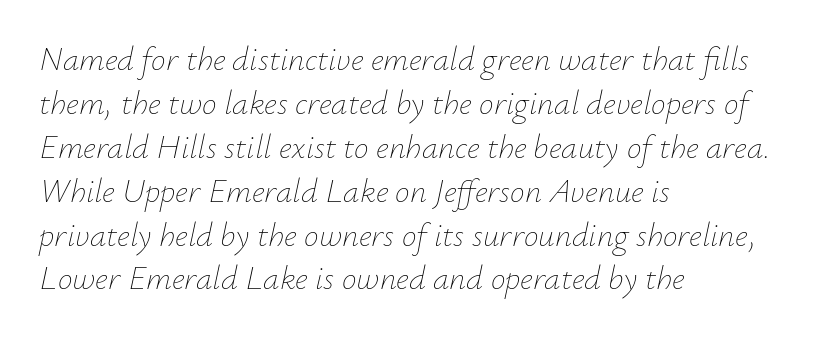
Q: Is the text bold? A: No.
Q: Is the text italic (slanted)? A: Yes, it leans right by about 12 degrees.
Q: Is the text underlined? A: No.
Q: How is the paragraph aligned? A: Left-aligned.
Q: Is the spacing between letters normal or unusually wide? A: Normal.
Q: Is the spacing between lines tight, normal or loose? A: Normal.
Q: Width (condensed, normal, or wide)? A: Normal.
Q: Stroke contrast? A: Low.
Q: x-height? A: Small.
Q: Monospaced? A: No.
